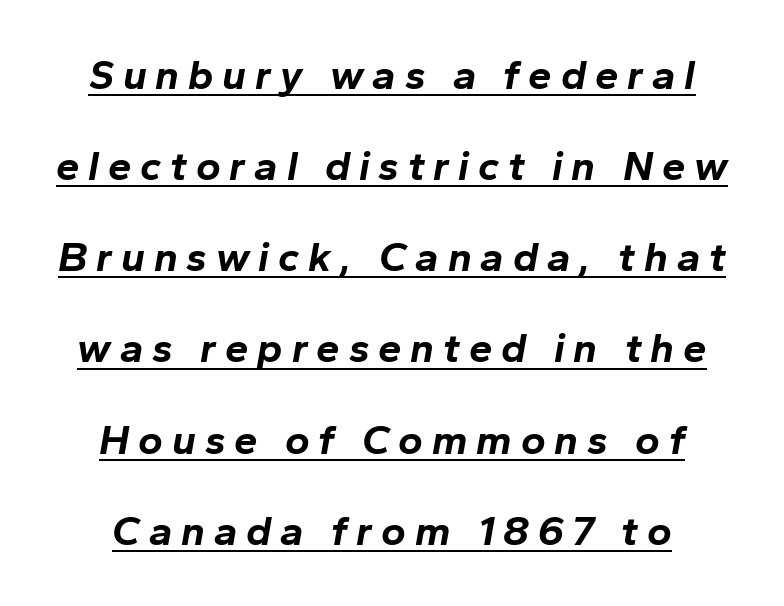
The image shows 42 px bold type, italic (leaning right); set loose line spacing (2.17x), unusually wide letter spacing (+0.21 em), underlined; low stroke contrast and a medium x-height.
